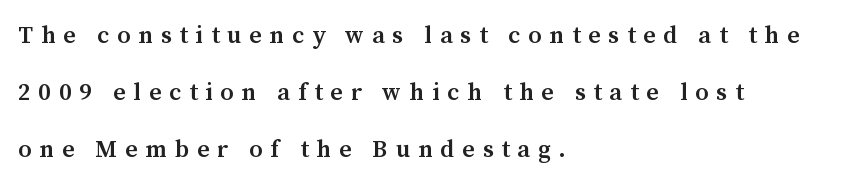
Summary of vertical rhythm: relaxed, with wide interline spacing. Quick note: underline off. When letters stand straight like this, we call the style roman or upright. Typesetter's note: demi weight, one step under bold. Horizontal alignment here is leftward, the default for most running prose.
